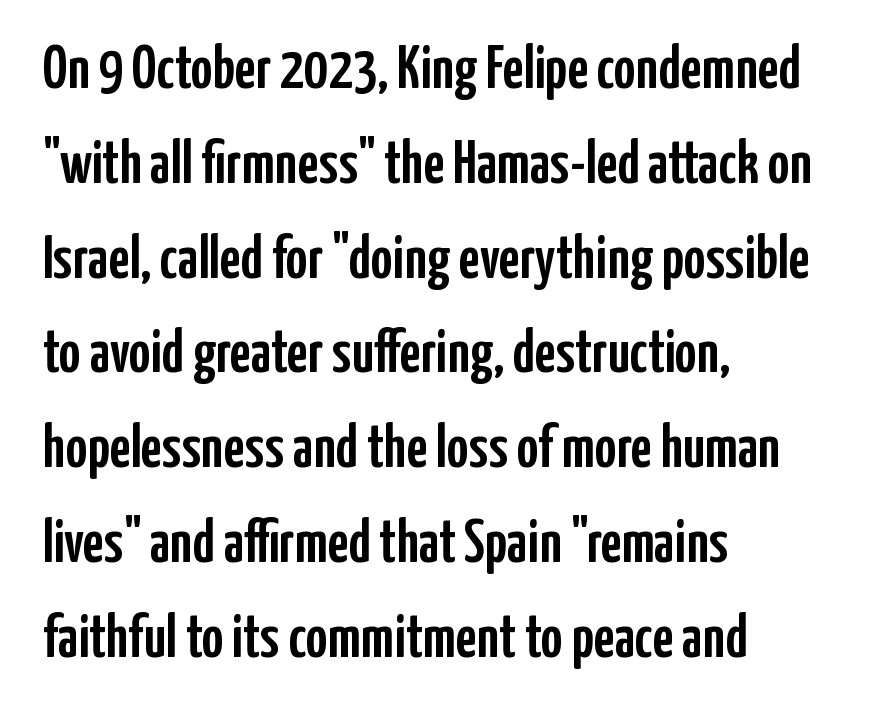
Q: Is the text italic (slanted)? A: No, it is upright.
Q: Is the typeface a serif or a sans-serif typeface? A: Sans-serif.
Q: Is the text underlined? A: No.
Q: How is the paragraph aligned? A: Left-aligned.
Q: Is the spacing between letters normal or unusually wide? A: Normal.
Q: Is the spacing between lines tight, normal or loose? A: Normal.
Q: Width (condensed, normal, or wide)? A: Condensed.
Q: Stroke contrast? A: Low.
Q: x-height? A: Medium.
Q: Monospaced? A: No.
